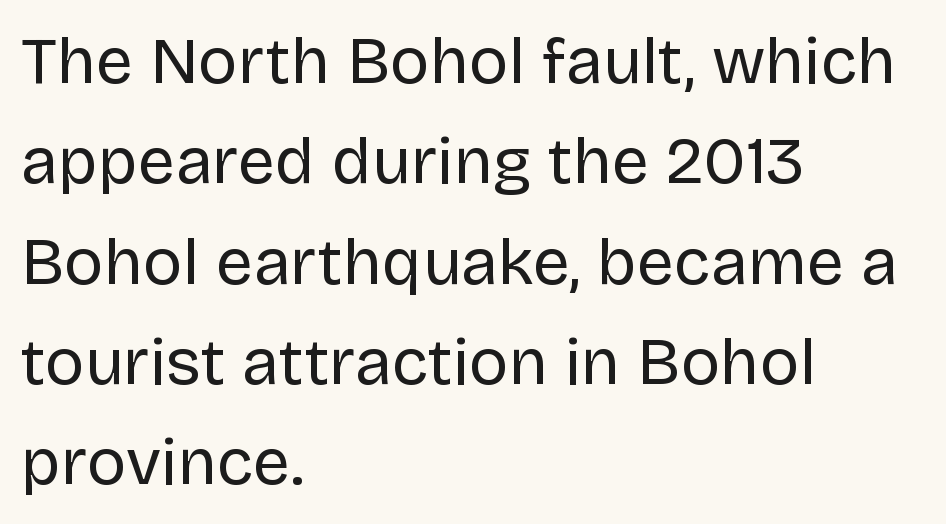
Q: Is the text bold? A: No.
Q: Is the text italic (slanted)? A: No, it is upright.
Q: Is the typeface a serif or a sans-serif typeface? A: Sans-serif.
Q: Is the text underlined? A: No.
Q: How is the paragraph aligned? A: Left-aligned.
Q: Is the spacing between letters normal or unusually wide? A: Normal.
Q: Is the spacing between lines tight, normal or loose? A: Normal.
Q: Width (condensed, normal, or wide)? A: Normal.
Q: Stroke contrast? A: Low.
Q: x-height? A: Large.
Q: Monospaced? A: No.
